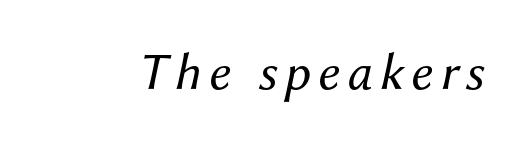
{"italic": "yes", "lean": "right", "slant_degrees": 12, "bold": "no", "weight": "regular", "width": "normal", "stroke_contrast": "medium", "x_height": "medium", "monospaced": "no", "underline": "no", "glyph_px": 52}
